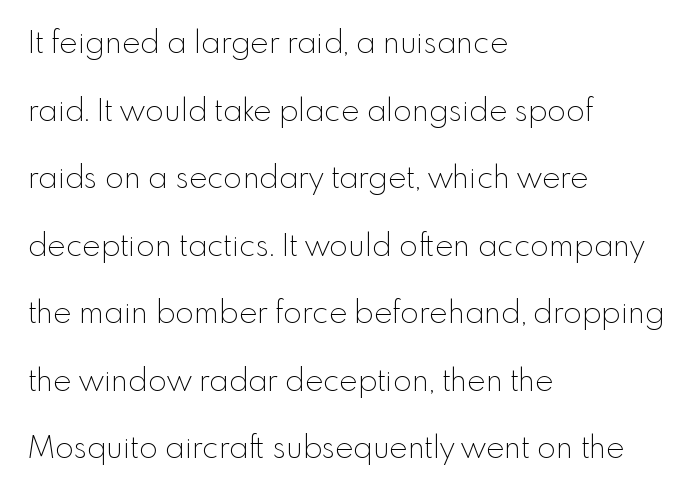
Q: Is the text bold? A: No.
Q: Is the text italic (slanted)? A: No, it is upright.
Q: Is the typeface a serif or a sans-serif typeface? A: Sans-serif.
Q: Is the text underlined? A: No.
Q: How is the paragraph aligned? A: Left-aligned.
Q: Is the spacing between letters normal or unusually wide? A: Normal.
Q: Is the spacing between lines tight, normal or loose? A: Loose.
Q: Width (condensed, normal, or wide)? A: Normal.
Q: x-height? A: Small.
Q: Monospaced? A: No.
